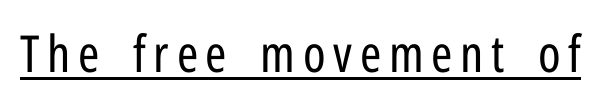
Q: Is the text bold? A: No.
Q: Is the text italic (slanted)? A: No, it is upright.
Q: Is the typeface a serif or a sans-serif typeface? A: Sans-serif.
Q: Is the text underlined? A: Yes.
Q: Width (condensed, normal, or wide)? A: Condensed.
Q: Stroke contrast? A: Low.
Q: x-height? A: Medium.
Q: Monospaced? A: No.
